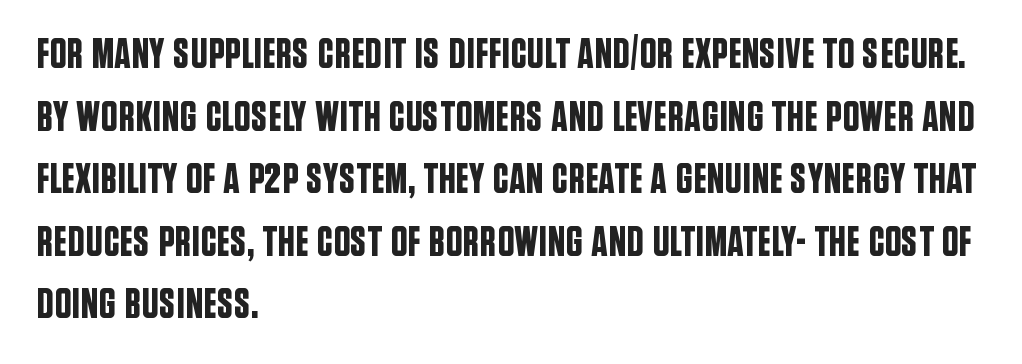
{"serif": "no", "italic": "no", "width": "condensed", "stroke_contrast": "low", "x_height": "large", "monospaced": "no", "underline": "no", "align": "left", "line_spacing": "normal", "line_spacing_ratio": 1.49, "letter_spacing": "normal", "letter_spacing_em": 0.0, "glyph_px": 42}
